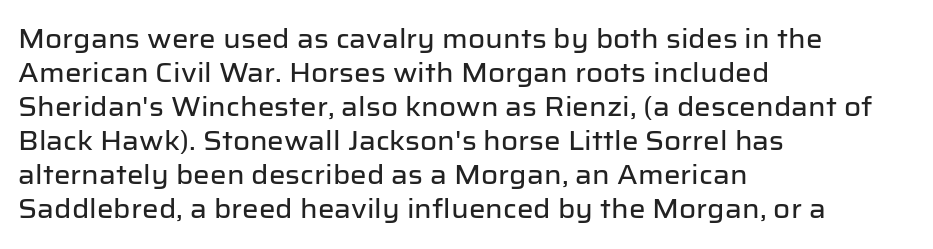
The passage is arranged the way most books set body copy — flush left. This is roman type, the default non-slanted kind. The rows are spaced the way most documents space them. The letterforms sit shoulder to shoulder at normal distance. Honestly, there is no underline to notice here at all.
